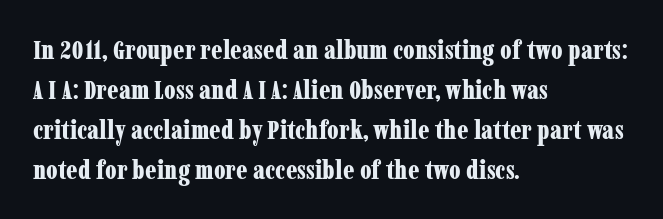
Q: Is the text bold? A: Yes.
Q: Is the text italic (slanted)? A: No, it is upright.
Q: Is the text underlined? A: No.
Q: How is the paragraph aligned? A: Left-aligned.
Q: Is the spacing between letters normal or unusually wide? A: Normal.
Q: Is the spacing between lines tight, normal or loose? A: Normal.
